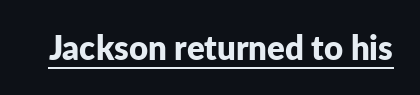
You can tell from the bare stems that sans-serif type was used. These lines carry a lot of weight — the face is fully bold. The letters sit at their default tracking, neither squeezed nor spread. Varying glyph widths throughout — classic text-font behaviour. Quick note: underline on.
